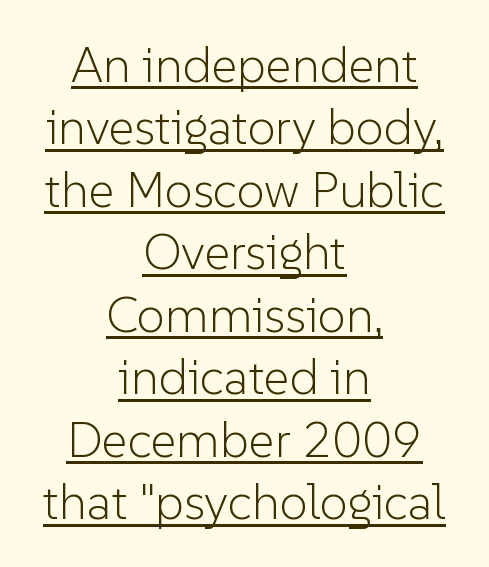
The image shows 50 px light sans-serif type, upright; set centered, normal line spacing (1.25x), normal letter spacing, underlined; low stroke contrast and a medium x-height.
